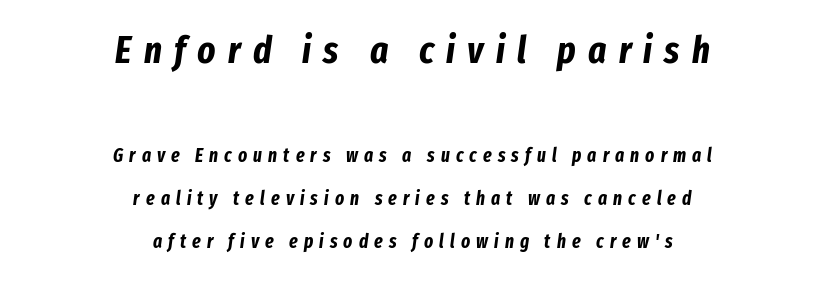
Q: Is the text bold? A: Yes.
Q: Is the text italic (slanted)? A: Yes, it leans right by about 8 degrees.
Q: Is the text underlined? A: No.
Q: How is the paragraph aligned? A: Centered.
Q: Is the spacing between letters normal or unusually wide? A: Unusually wide.
Q: Is the spacing between lines tight, normal or loose? A: Loose.
Q: Which block of text is set in a larger size, the first (top) or the second (bottom)? A: The first (top) one.
Q: Width (condensed, normal, or wide)? A: Condensed.
Q: Stroke contrast? A: Low.
Q: x-height? A: Medium.
Q: Monospaced? A: No.
